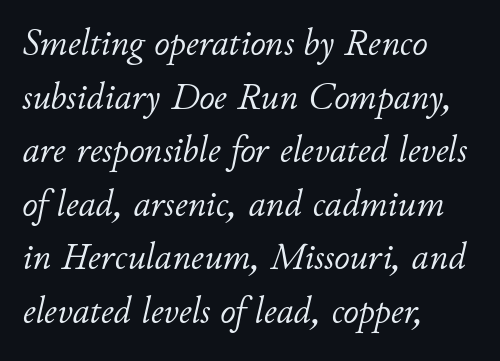
The image shows 38 px light type, italic (leaning right); set left-aligned, normal line spacing (1.41x), normal letter spacing, not underlined; low stroke contrast and a small x-height.
